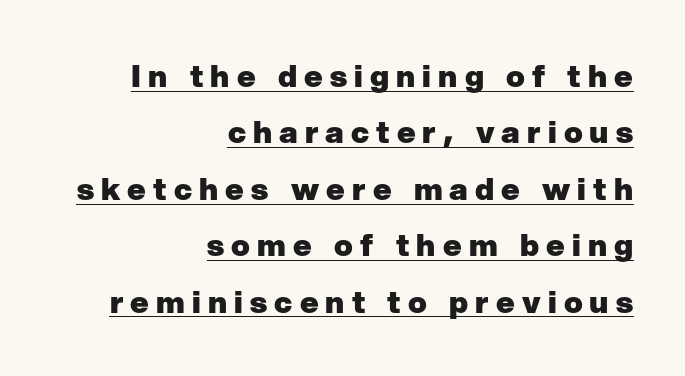
The image shows 31 px heavy sans-serif type, upright; set right-aligned, line spacing 1.82x, unusually wide letter spacing (+0.23 em), underlined; low stroke contrast and a medium x-height.
